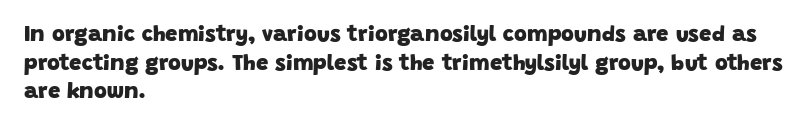
Rule under the text: the space is simply empty. Compared with typical paragraphs, the rows here are spaced about the same. Typographic density is high because the face is bold. This sample is left-justified, so line endings fall wherever the words run out.
